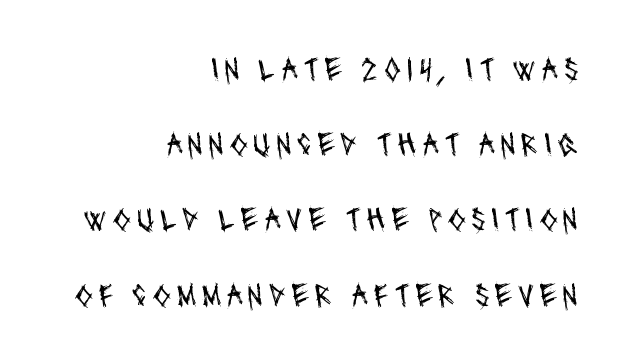
Q: Is the text bold? A: No.
Q: Is the typeface a serif or a sans-serif typeface? A: Sans-serif.
Q: Is the text underlined? A: No.
Q: How is the paragraph aligned? A: Right-aligned.
Q: Is the spacing between lines tight, normal or loose? A: Loose.
Q: Width (condensed, normal, or wide)? A: Condensed.
Q: Stroke contrast? A: Medium.
Q: x-height? A: Large.
Q: Monospaced? A: No.
